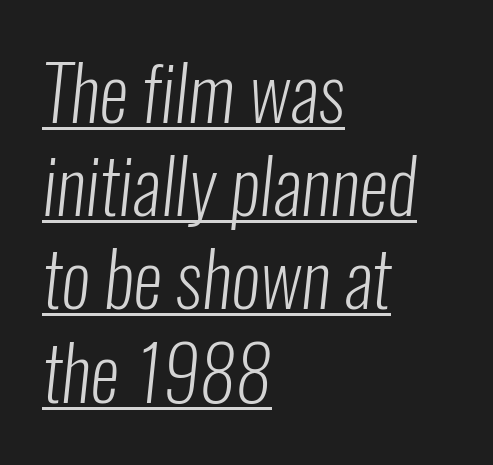
The image shows 74 px light, condensed sans-serif type; set left-aligned, normal line spacing (1.26x), normal letter spacing, underlined; low stroke contrast and a medium x-height.
